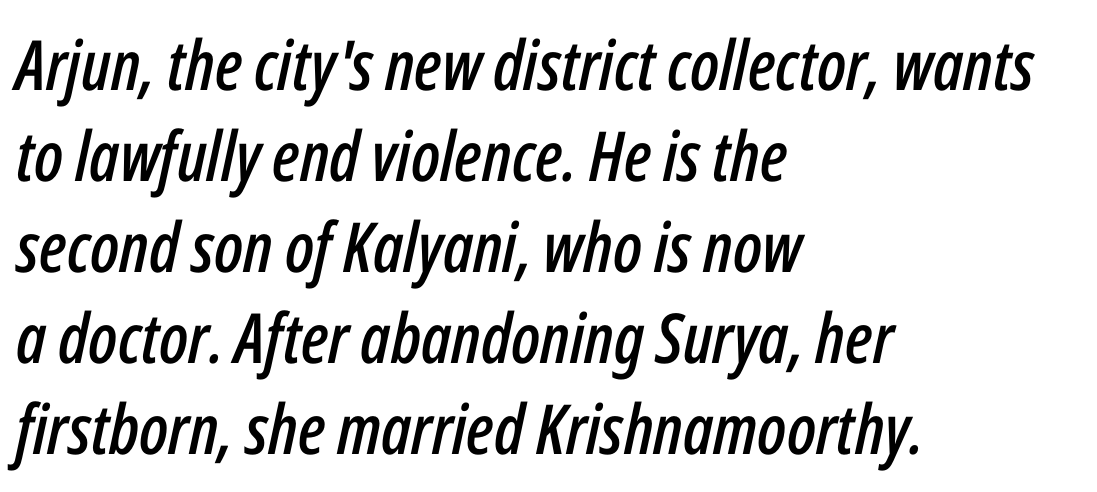
Tall strokes in this sample are angled rather than plumb. The tracking reads as untouched default to a designer's eye. A typesetter would call this leading conventional body-copy spacing. Alignment: flush left. Each letter keeps its own natural width here, so spacing adapts to shape. Has an underline been added? It has not.
